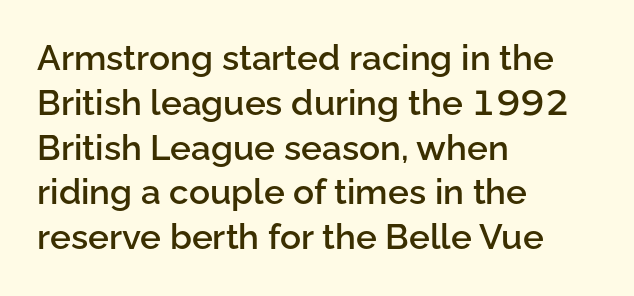
The image shows 35 px semibold sans-serif type, upright; set left-aligned, normal line spacing (1.28x), normal letter spacing, not underlined; low stroke contrast and a medium x-height.
